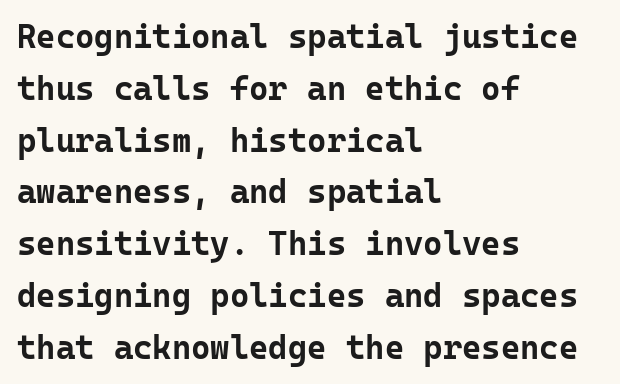
The image shows 33 px bold sans-serif type, upright, monospaced; set left-aligned, normal line spacing (1.57x), normal letter spacing, not underlined; low stroke contrast and a medium x-height.
